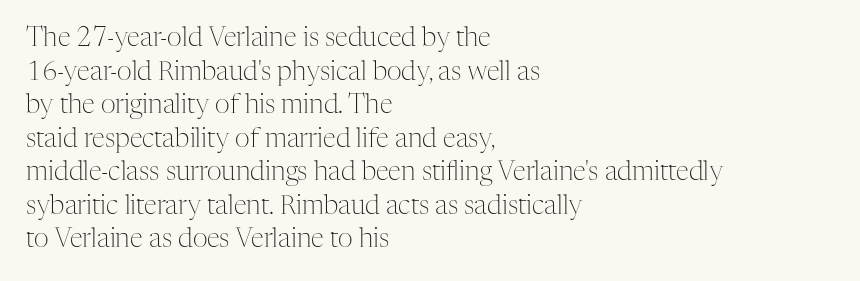
Interline gaps are of average width in this sample. In terms of posture, this sample is upright. Teacher's note: observe the even left margin — that is flush-left alignment. The cut favours lightness, reaching ordinary text weight at its darkest.
